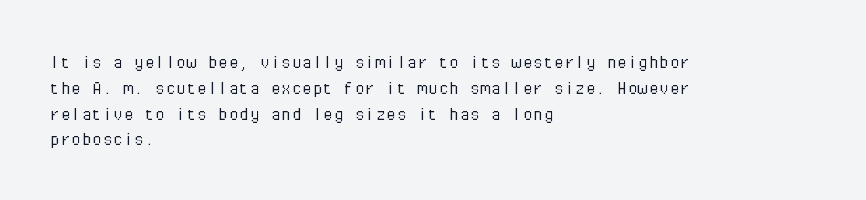
The image shows 21 px text type, upright; set left-aligned, line spacing 1.23x, normal letter spacing, not underlined.
